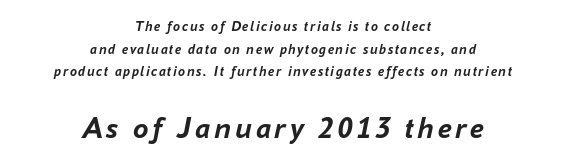
Q: Is the text bold? A: Yes.
Q: Is the text italic (slanted)? A: Yes, it leans right by about 16 degrees.
Q: Is the text underlined? A: No.
Q: How is the paragraph aligned? A: Centered.
Q: Is the spacing between lines tight, normal or loose? A: Normal.
Q: Which block of text is set in a larger size, the first (top) or the second (bottom)? A: The second (bottom) one.
Q: Width (condensed, normal, or wide)? A: Normal.
Q: Stroke contrast? A: Low.
Q: x-height? A: Medium.
Q: Monospaced? A: No.
